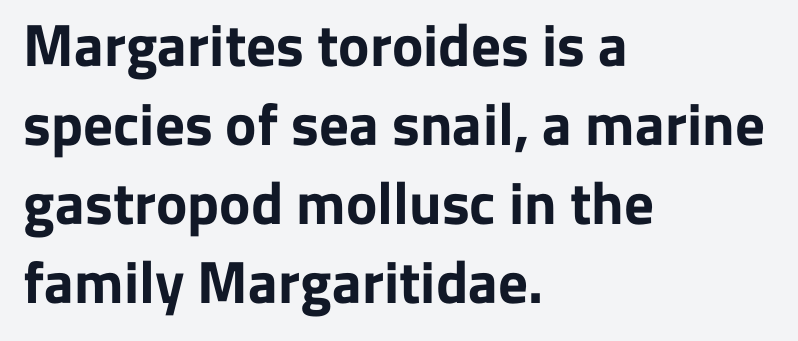
The image shows 59 px bold sans-serif type, upright; set left-aligned, normal line spacing (1.34x), normal letter spacing, not underlined; low stroke contrast and a medium x-height.
